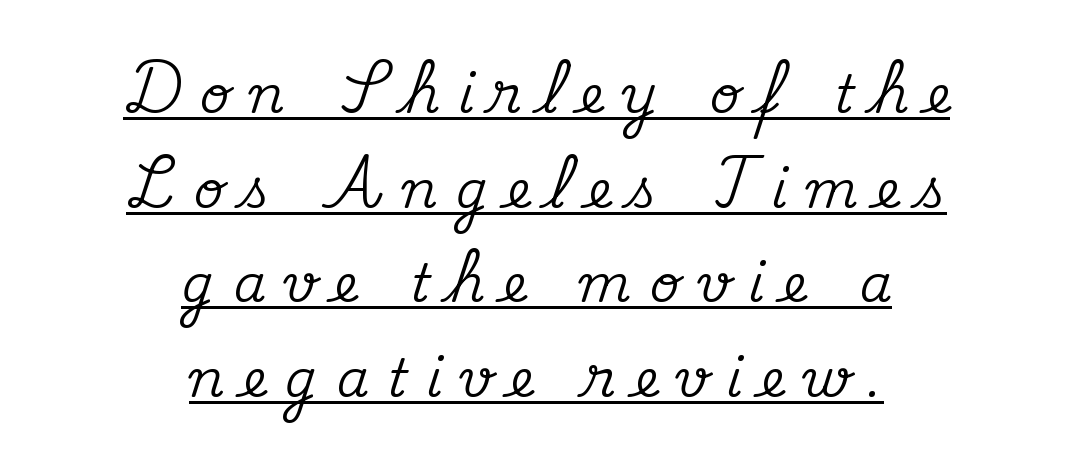
The image shows 52 px serif type; set centered, line spacing 1.82x, unusually wide letter spacing (+0.36 em), underlined; medium stroke contrast and a small x-height.
